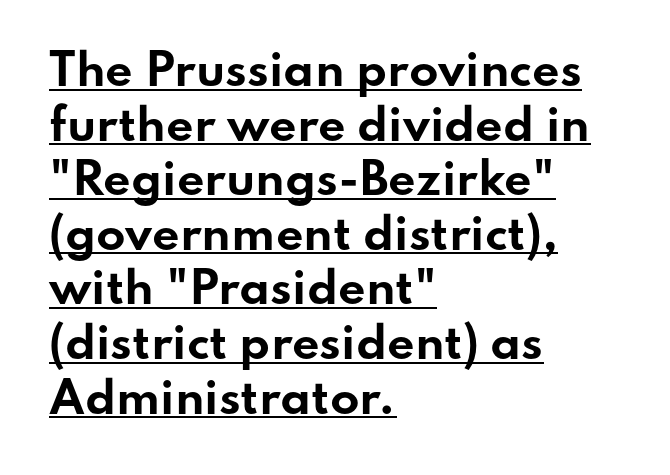
{"serif": "no", "italic": "no", "bold": "yes", "weight": "bold", "width": "wide", "stroke_contrast": "low", "x_height": "small", "monospaced": "no", "underline": "yes", "align": "left", "line_spacing": "normal", "line_spacing_ratio": 1.27, "letter_spacing": "normal", "letter_spacing_em": 0.0, "glyph_px": 43}
